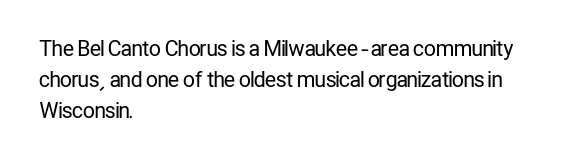
Q: Is the text bold? A: No.
Q: Is the text italic (slanted)? A: No, it is upright.
Q: Is the text underlined? A: No.
Q: How is the paragraph aligned? A: Left-aligned.
Q: Is the spacing between letters normal or unusually wide? A: Normal.
Q: Is the spacing between lines tight, normal or loose? A: Normal.
